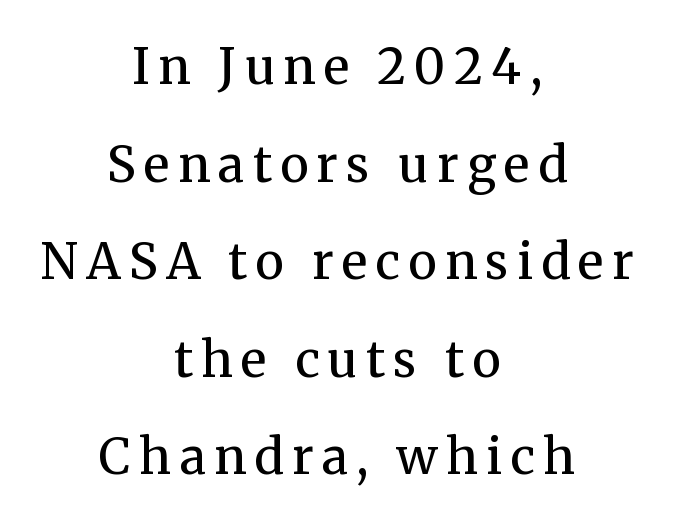
Q: Is the text bold? A: No.
Q: Is the text italic (slanted)? A: No, it is upright.
Q: Is the typeface a serif or a sans-serif typeface? A: Serif.
Q: Is the text underlined? A: No.
Q: How is the paragraph aligned? A: Centered.
Q: Is the spacing between lines tight, normal or loose? A: Loose.
Q: Width (condensed, normal, or wide)? A: Normal.
Q: Stroke contrast? A: Medium.
Q: x-height? A: Medium.
Q: Monospaced? A: No.
